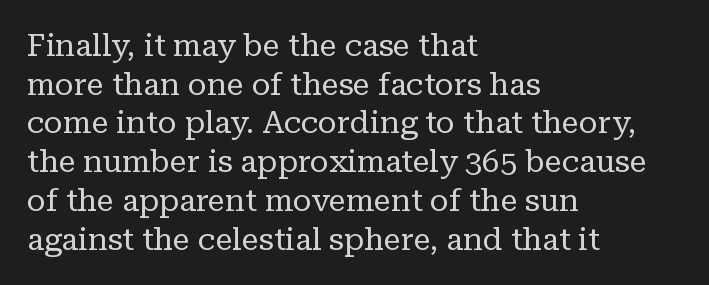
The image shows 31 px regular-weight serif type, upright; set left-aligned, normal line spacing (1.25x), normal letter spacing, not underlined; low stroke contrast and a medium x-height.
